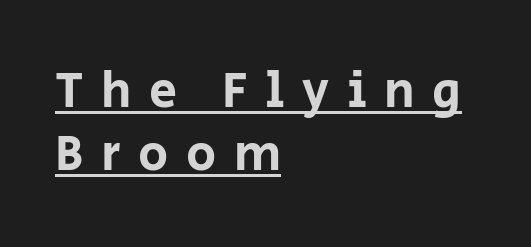
{"serif": "no", "italic": "no", "width": "normal", "stroke_contrast": "low", "x_height": "large", "monospaced": "no", "underline": "yes", "align": "left", "line_spacing": "normal", "line_spacing_ratio": 1.26, "letter_spacing": "wide", "letter_spacing_em": 0.35, "glyph_px": 50}
